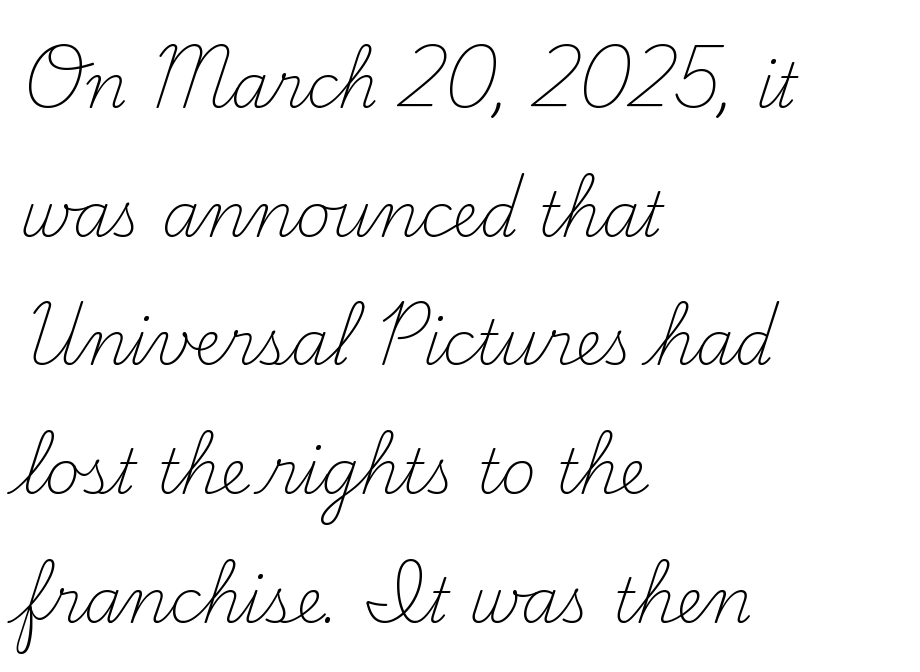
{"bold": "no", "weight": "light", "width": "normal", "stroke_contrast": "medium", "x_height": "small", "monospaced": "no", "underline": "no", "align": "left", "line_spacing": "loose", "line_spacing_ratio": 2.11, "letter_spacing": "normal", "letter_spacing_em": 0.0, "glyph_px": 61}
